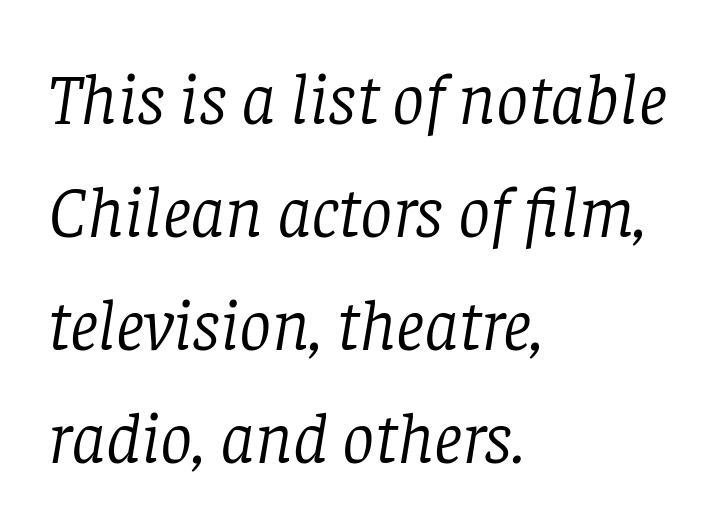
The space beneath each line is pristine and unruled. Casual observation: everything's shoved over to the left. You can tell it's italic because the verticals aren't actually vertical. These lines are rendered in a variable-pitch font. Inter-character spacing is left at the font's built-in metrics.
